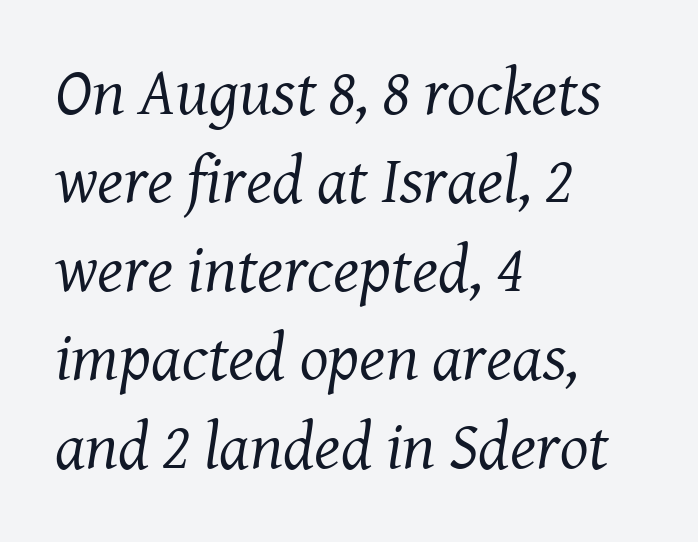
{"serif": "yes", "italic": "yes", "lean": "right", "slant_degrees": 8, "bold": "no", "weight": "regular", "width": "normal", "stroke_contrast": "medium", "x_height": "medium", "monospaced": "no", "underline": "no", "align": "left", "line_spacing": "normal", "line_spacing_ratio": 1.32, "letter_spacing": "normal", "letter_spacing_em": 0.0, "glyph_px": 67}
